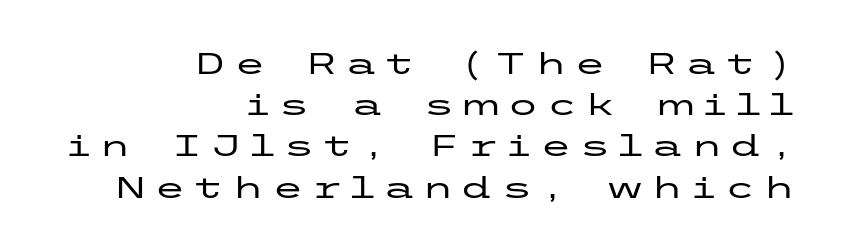
Summary of vertical rhythm: regular, with standard interline spacing. The gaps between neighbouring characters are conspicuously large. When letters stand straight like this, we call the style roman or upright. Descender tails drop into unmarked territory. Line ends are locked; line starts wander. The type family on display is of the sans-serif kind.
